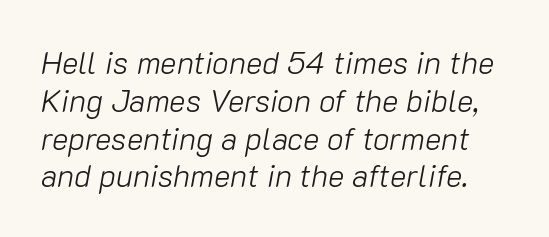
The image shows 31 px light type, italic (leaning right); set line spacing 1.22x, normal letter spacing, not underlined; low stroke contrast and a medium x-height.
